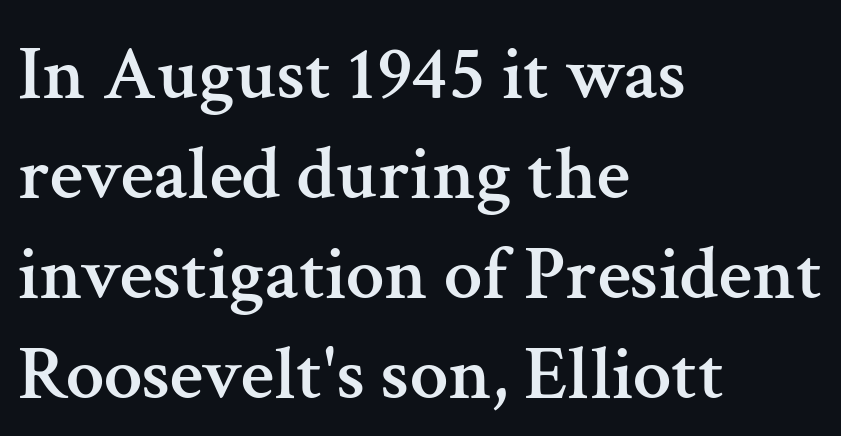
Look at the bottom of the vertical strokes: they flare into serifs here. Is this a fixed-width face? No — the glyphs have proportional, varying widths. Students, note that the glyphs here touch the page at normal intervals. The font's upright variant was chosen for this text.
